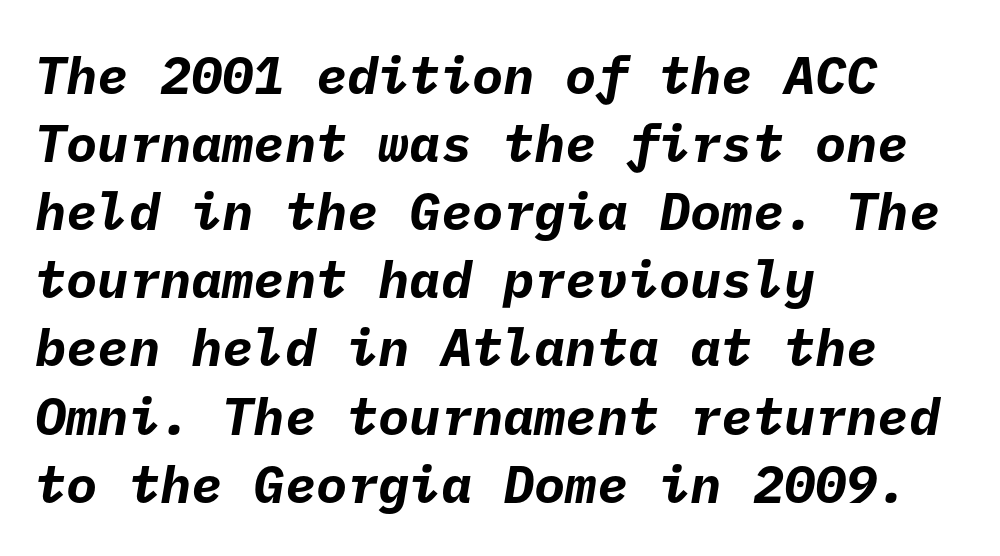
The image shows 52 px bold sans-serif type; set left-aligned, normal line spacing (1.31x), normal letter spacing, not underlined; low stroke contrast and a medium x-height.
